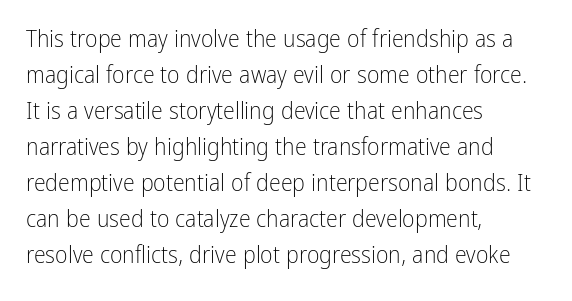
Q: Is the text bold? A: No.
Q: Is the text italic (slanted)? A: No, it is upright.
Q: Is the text underlined? A: No.
Q: How is the paragraph aligned? A: Left-aligned.
Q: Is the spacing between letters normal or unusually wide? A: Normal.
Q: Is the spacing between lines tight, normal or loose? A: Normal.
